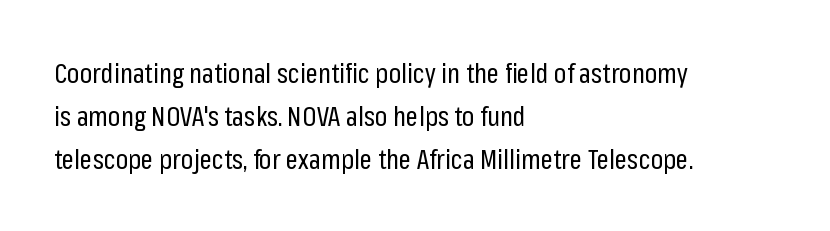
{"italic": "no", "bold": "no", "underline": "no", "align": "left", "line_spacing": "normal", "line_spacing_ratio": 1.59, "letter_spacing": "normal", "letter_spacing_em": 0.0, "glyph_px": 27}
